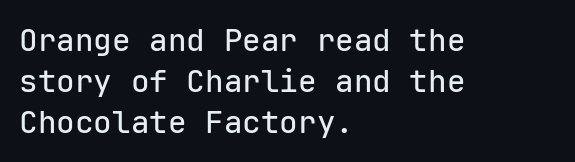
Q: Is the text italic (slanted)? A: No, it is upright.
Q: Is the typeface a serif or a sans-serif typeface? A: Sans-serif.
Q: Is the text underlined? A: No.
Q: How is the paragraph aligned? A: Left-aligned.
Q: Is the spacing between letters normal or unusually wide? A: Normal.
Q: Is the spacing between lines tight, normal or loose? A: Normal.
Q: Width (condensed, normal, or wide)? A: Normal.
Q: Stroke contrast? A: Low.
Q: x-height? A: Medium.
Q: Monospaced? A: Yes.
